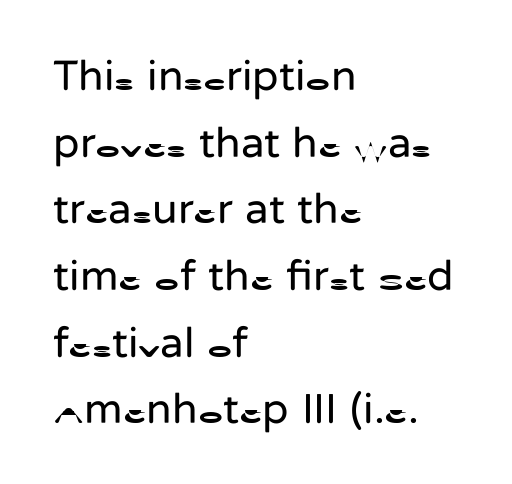
{"serif": "no", "italic": "no", "bold": "no", "weight": "regular", "width": "normal", "stroke_contrast": "low", "x_height": "medium", "monospaced": "no", "underline": "no", "align": "left", "line_spacing": "normal", "line_spacing_ratio": 1.55, "letter_spacing": "normal", "letter_spacing_em": 0.0, "glyph_px": 43}
